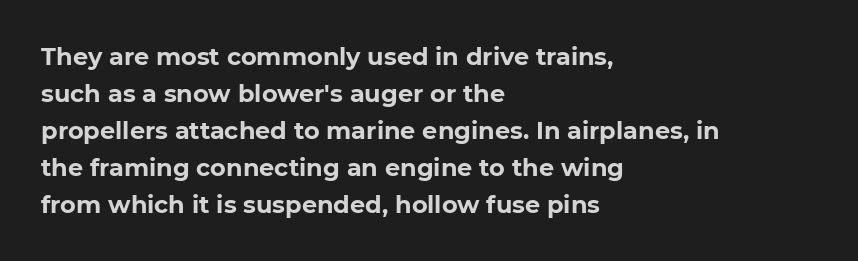
Q: Is the text bold? A: Yes.
Q: Is the text italic (slanted)? A: No, it is upright.
Q: Is the text underlined? A: No.
Q: How is the paragraph aligned? A: Left-aligned.
Q: Is the spacing between letters normal or unusually wide? A: Normal.
Q: Is the spacing between lines tight, normal or loose? A: Normal.
